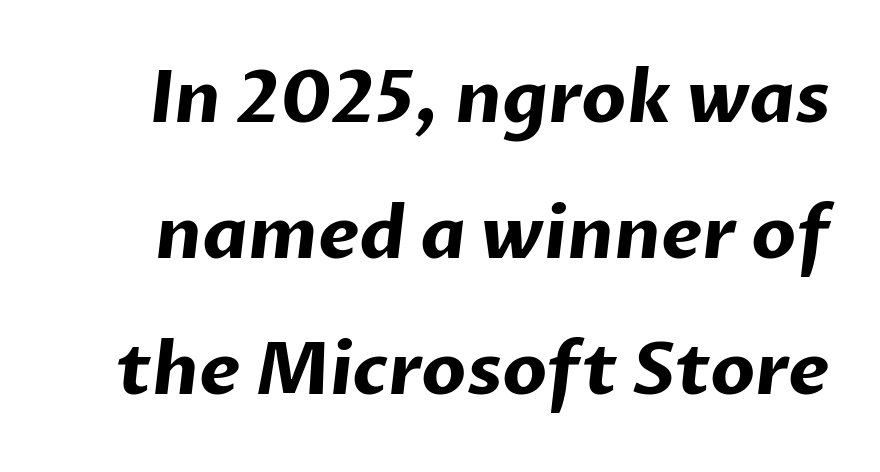
Q: Is the text bold? A: Yes.
Q: Is the typeface a serif or a sans-serif typeface? A: Sans-serif.
Q: Is the text underlined? A: No.
Q: Is the spacing between letters normal or unusually wide? A: Normal.
Q: Width (condensed, normal, or wide)? A: Normal.
Q: Stroke contrast? A: Low.
Q: x-height? A: Medium.
Q: Monospaced? A: No.
